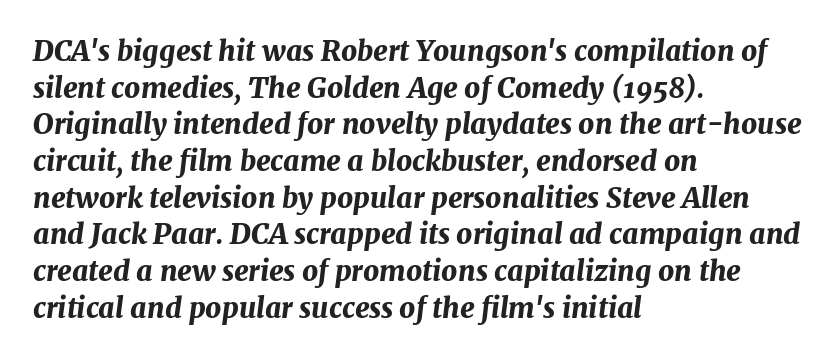
A typesetter would call this leading conventional body-copy spacing. A typesetter would call this proportional, since set widths differ per character. Look at the tracking — it's just the regular setting, nothing added. Has an underline been added? It has not. Horizontal alignment here is leftward, the default for most running prose.
